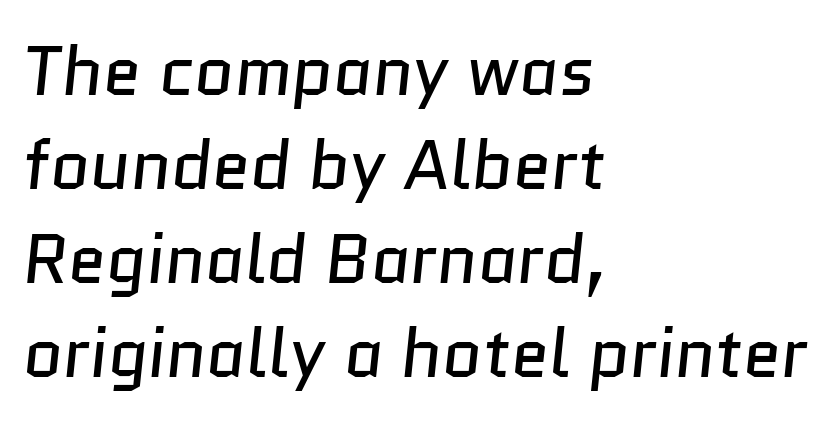
Q: Is the text bold? A: No.
Q: Is the typeface a serif or a sans-serif typeface? A: Sans-serif.
Q: Is the text underlined? A: No.
Q: How is the paragraph aligned? A: Left-aligned.
Q: Is the spacing between letters normal or unusually wide? A: Normal.
Q: Is the spacing between lines tight, normal or loose? A: Normal.
Q: Width (condensed, normal, or wide)? A: Normal.
Q: Stroke contrast? A: Low.
Q: x-height? A: Medium.
Q: Monospaced? A: No.
